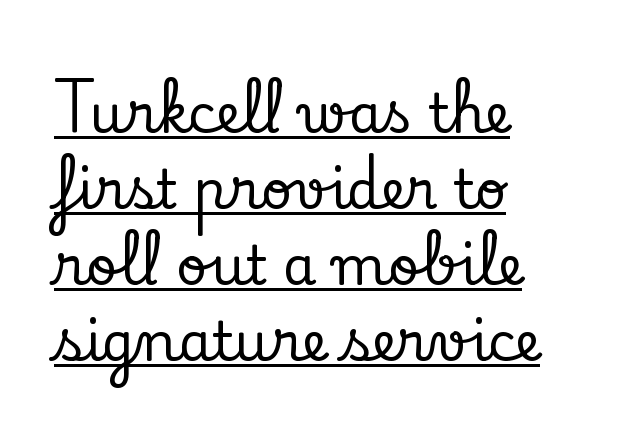
The type is set solid horizontally, with unmodified tracking. The sample's only ornament is a line tracing under the words. The paragraph has a hard left edge and a soft right edge. Is there any slant? The stems are plumb.
